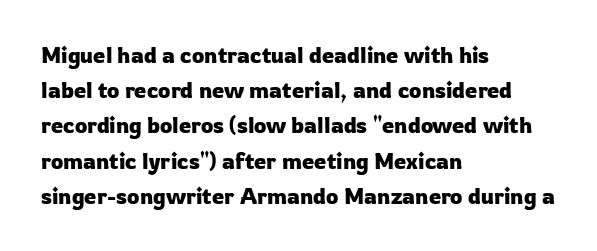
The face used here is rendered with its standard letterfit. A bare baseline throughout the passage. The compositor pushed each line to the left boundary. Regarding leading, the lines here are spaced in the standard way.
